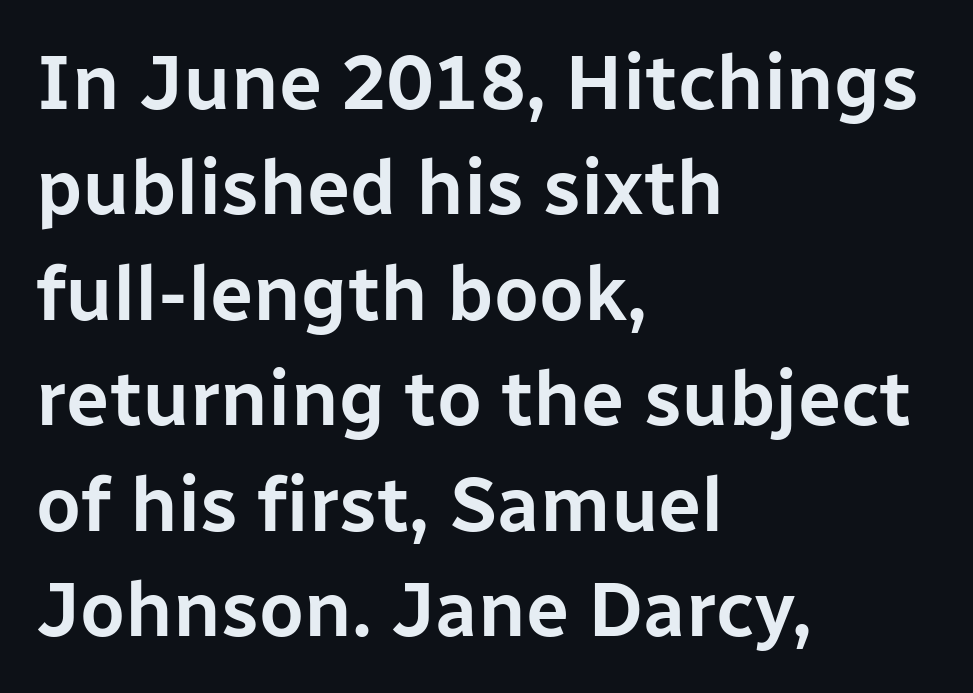
Q: Is the text italic (slanted)? A: No, it is upright.
Q: Is the typeface a serif or a sans-serif typeface? A: Sans-serif.
Q: Is the text underlined? A: No.
Q: How is the paragraph aligned? A: Left-aligned.
Q: Is the spacing between letters normal or unusually wide? A: Normal.
Q: Is the spacing between lines tight, normal or loose? A: Normal.
Q: Width (condensed, normal, or wide)? A: Normal.
Q: Stroke contrast? A: Low.
Q: x-height? A: Medium.
Q: Monospaced? A: No.
